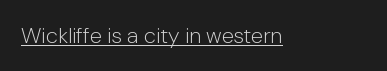
Does a line run under the words? Yes, clearly. Each word holds together tightly as a unit, with standard inter-letter gaps. When letters stand straight like this, we call the style roman or upright. Compared with a typical body face, this is equally light or lighter still.
